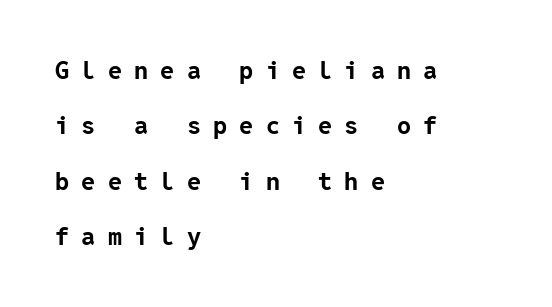
{"italic": "no", "bold": "yes", "underline": "no", "align": "left", "line_spacing": "loose", "line_spacing_ratio": 2.22, "letter_spacing": "wide", "letter_spacing_em": 0.49, "glyph_px": 25}
